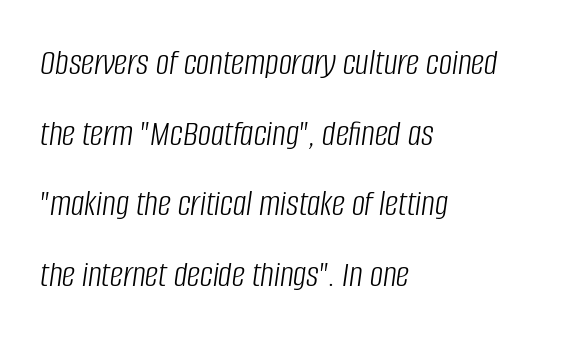
Q: Is the text bold? A: No.
Q: Is the text italic (slanted)? A: Yes, it leans right by about 8 degrees.
Q: Is the text underlined? A: No.
Q: How is the paragraph aligned? A: Left-aligned.
Q: Is the spacing between letters normal or unusually wide? A: Normal.
Q: Is the spacing between lines tight, normal or loose? A: Loose.
Q: Width (condensed, normal, or wide)? A: Condensed.
Q: Stroke contrast? A: Low.
Q: x-height? A: Large.
Q: Monospaced? A: No.
